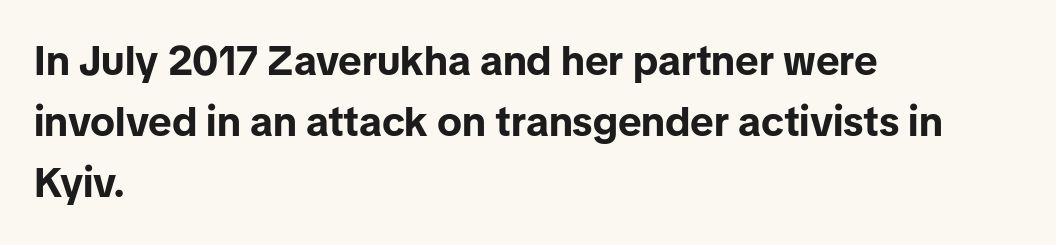
Only glyphs here, with clear space below each row. Baseline-to-baseline distance is the conventional proportion of letter height. This sample uses a sans-serif face. How heavy is the stroke? Heavy — this is a bold. Think of a printed novel: that variable character pitch is what you see here.
